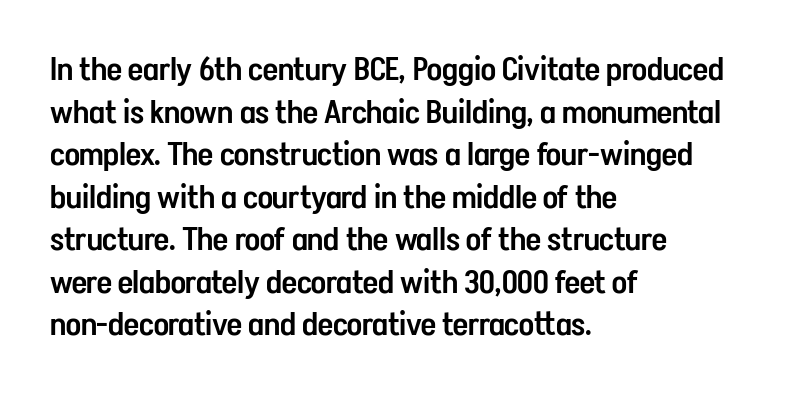
Q: Is the text bold? A: Semi-bold.
Q: Is the text italic (slanted)? A: No, it is upright.
Q: Is the typeface a serif or a sans-serif typeface? A: Sans-serif.
Q: Is the text underlined? A: No.
Q: How is the paragraph aligned? A: Left-aligned.
Q: Is the spacing between letters normal or unusually wide? A: Normal.
Q: Is the spacing between lines tight, normal or loose? A: Normal.
Q: Width (condensed, normal, or wide)? A: Condensed.
Q: Stroke contrast? A: Low.
Q: x-height? A: Medium.
Q: Monospaced? A: No.
